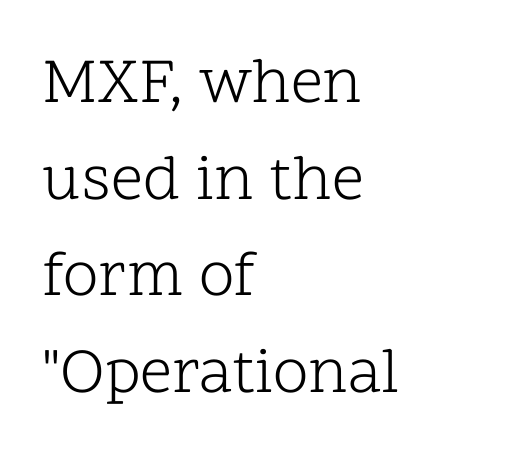
Style check: upright. Line spacing here is normal. Has an underline been added? It has not. Character widths vary here, with narrow letters taking less room than wide ones.
